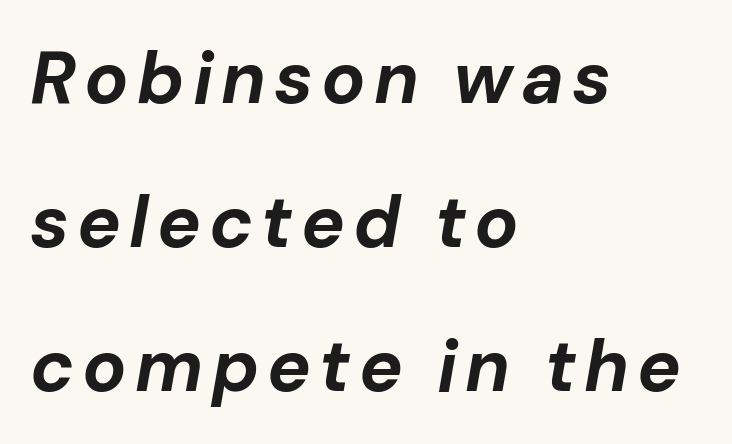
A great deal of white space separates one row of letters from the next. The strokes are fattened all the way to bold. Emphasis-style slanted type is in use. Letters rest on an invisible, unmarked baseline. Compared with a centered layout, this one pins lines to the left instead.
